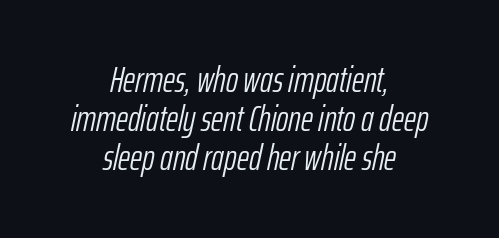
The image shows 37 px light, condensed type, italic (leaning right); set centered, tight line spacing (1.06x), normal letter spacing, not underlined; low stroke contrast and a medium x-height.
